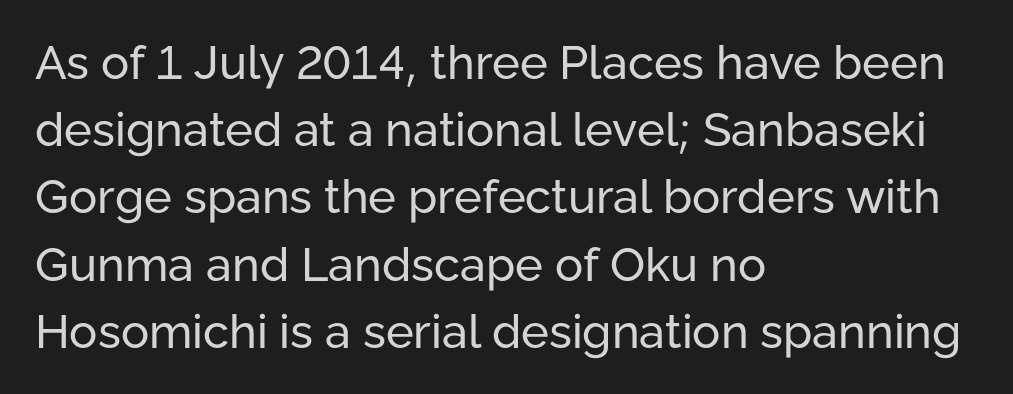
One glance says typical: line gaps are just what's usual. Decoration check: the copy has no underline. The lettering stays uniformly vertical, giving the passage a roman look. Does extra space separate the letters? No, they use regular spacing.
